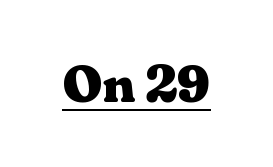
The strokes are fattened all the way to bold. The rendered words wear a rule along their underside. The tracking reads as untouched default to a designer's eye. The font's upright variant was chosen for this text. Each letter keeps its own natural width here, so spacing adapts to shape.
